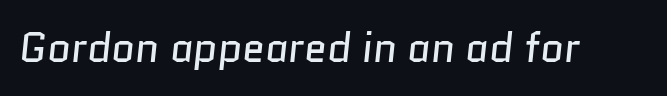
The image shows 41 px regular-weight sans-serif type; set normal letter spacing, not underlined; low stroke contrast and a medium x-height.
